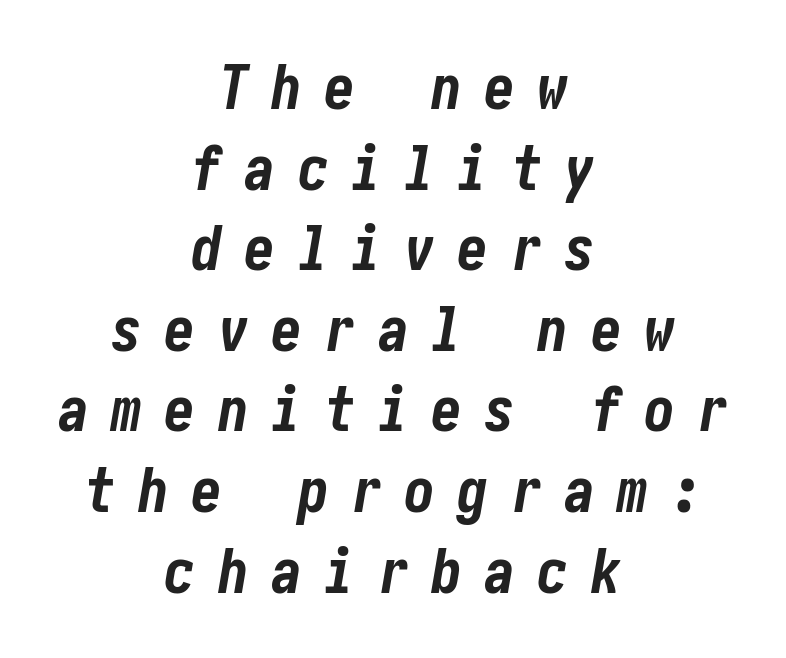
{"italic": "yes", "lean": "right", "slant_degrees": 10, "bold": "yes", "weight": "bold", "width": "condensed", "stroke_contrast": "low", "x_height": "medium", "underline": "no", "align": "center", "line_spacing": "normal", "line_spacing_ratio": 1.3, "letter_spacing": "wide", "letter_spacing_em": 0.36, "glyph_px": 62}
